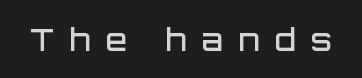
The image shows 31 px semibold sans-serif type, upright; set unusually wide letter spacing (+0.49 em), not underlined; low stroke contrast and a large x-height.
